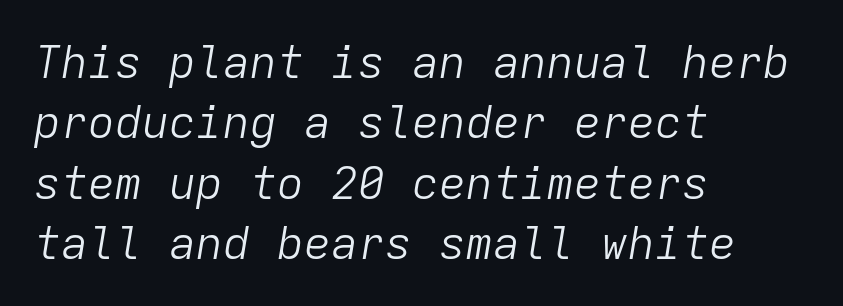
{"italic": "yes", "lean": "right", "slant_degrees": 9, "bold": "no", "weight": "light", "width": "normal", "stroke_contrast": "low", "x_height": "medium", "monospaced": "yes", "underline": "no", "align": "left", "line_spacing": "normal", "line_spacing_ratio": 1.34, "letter_spacing": "normal", "letter_spacing_em": 0.0, "glyph_px": 45}
